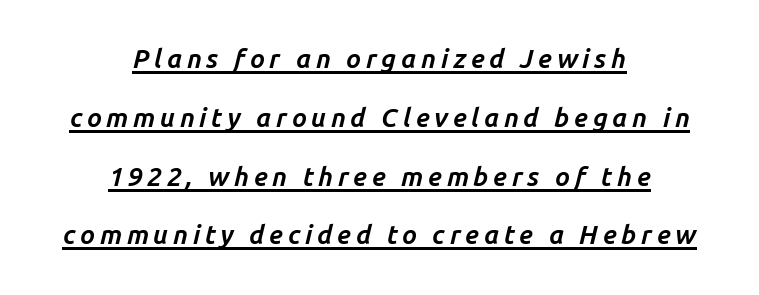
How heavy is the stroke? Heavy — this is a bold. In designer terms, the underline attribute is active on this setting. The text carries the slant typical of an italic or oblique font. The leading is generous, giving the passage an open texture. Typeset on center — no edge is straight.
